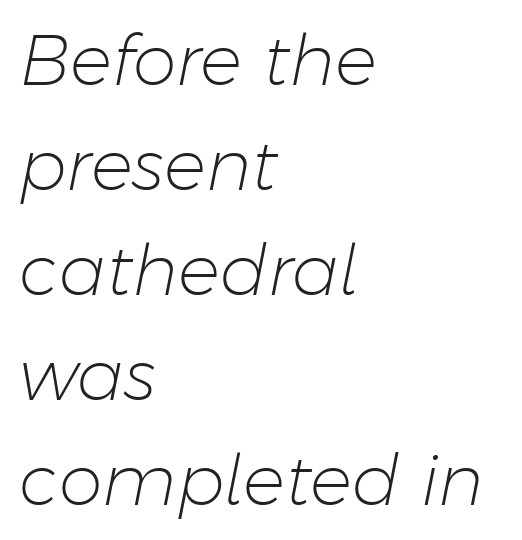
The letters sit at their default tracking, neither squeezed nor spread. Beneath every word, the page is bare. The lines are quadded left. Regarding leading, the lines here are spaced in the standard way.
